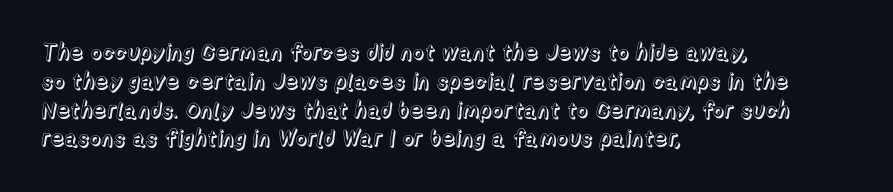
Descender tails drop into unmarked territory. Horizontal alignment here is leftward, the default for most running prose. Does extra space separate the letters? No, they use regular spacing. Evenly set lines give the paragraph a standard silhouette.
